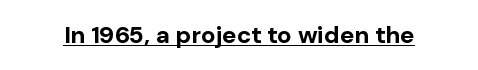
{"italic": "no", "bold": "yes", "underline": "yes", "letter_spacing": "normal", "letter_spacing_em": 0.0, "glyph_px": 24}
